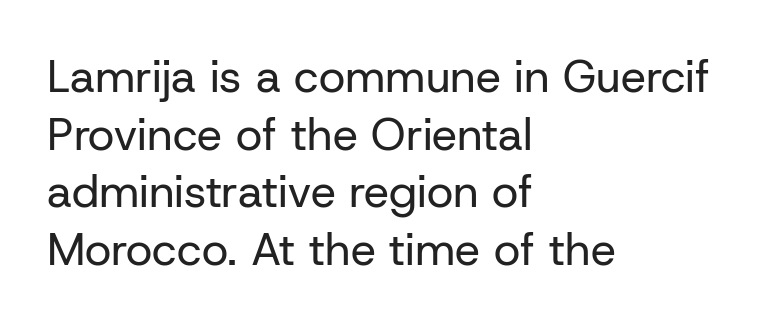
The image shows 45 px regular-weight sans-serif type, upright; set left-aligned, normal line spacing (1.28x), normal letter spacing, not underlined; low stroke contrast and a medium x-height.
